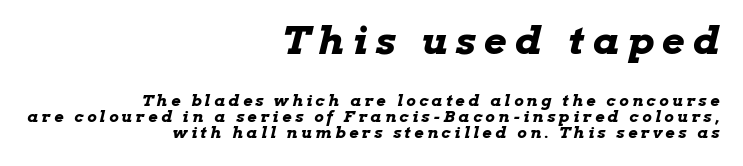
{"italic": "yes", "lean": "right", "slant_degrees": 13, "bold": "yes", "weight": "bold", "width": "wide", "stroke_contrast": "low", "x_height": "medium", "monospaced": "no", "underline": "no", "align": "right", "line_spacing": "tight", "line_spacing_ratio": 0.98, "letter_spacing": "wide", "letter_spacing_em": 0.22, "larger_block": "first", "size_ratio": 2.44, "glyph_px": 39}
